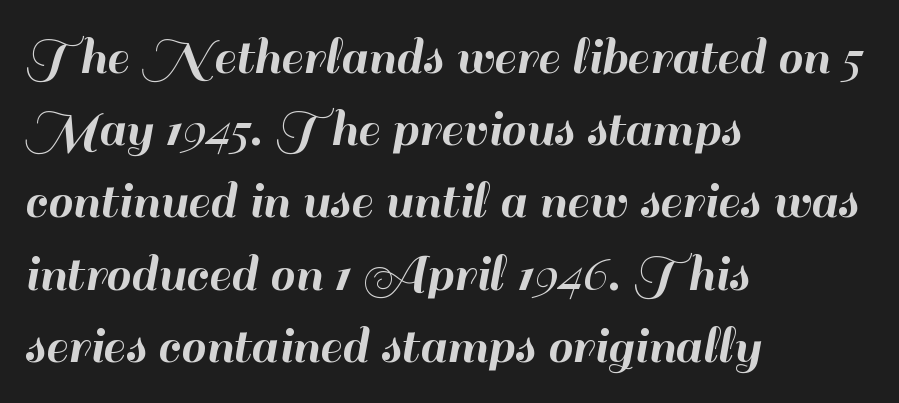
{"serif": "no", "width": "normal", "stroke_contrast": "high", "x_height": "small", "monospaced": "no", "underline": "no", "align": "left", "line_spacing": "normal", "line_spacing_ratio": 1.29, "letter_spacing": "normal", "letter_spacing_em": 0.0, "glyph_px": 56}
